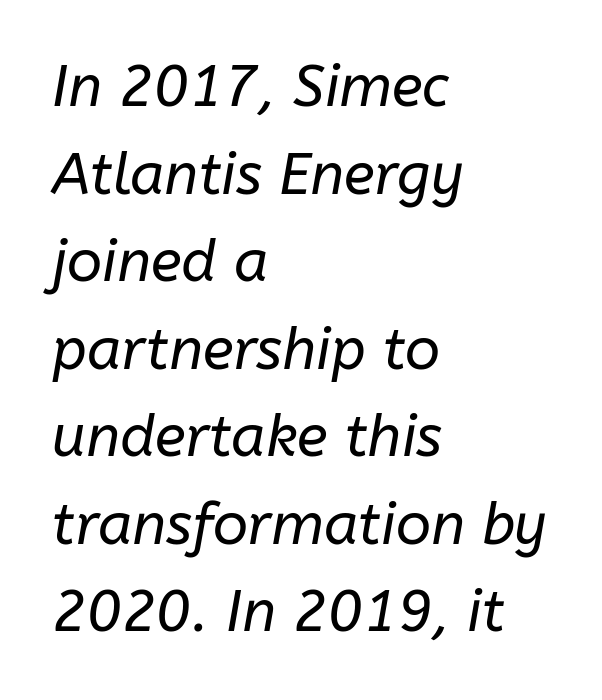
The rendering applies a slant to the glyphs. Regular leading. All the whitespace from short lines collects on the right. Characters follow at the spacing the type designer built in. These glyphs show unthickened strokes, regular width or finer. Looks like regular typesetting: each glyph gets only the width it needs.
